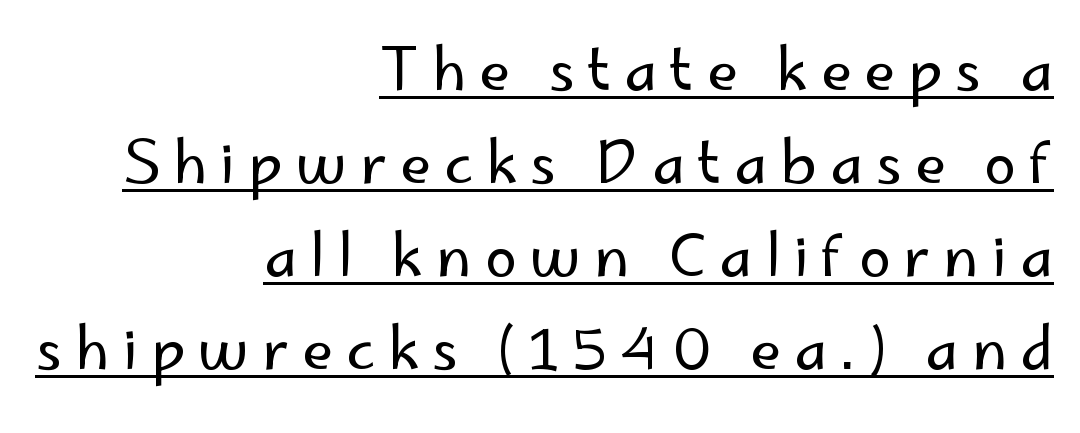
{"serif": "no", "italic": "no", "bold": "no", "weight": "regular", "width": "normal", "stroke_contrast": "low", "x_height": "small", "monospaced": "no", "underline": "yes", "align": "right", "line_spacing": "normal", "line_spacing_ratio": 1.63, "letter_spacing": "wide", "letter_spacing_em": 0.23, "glyph_px": 57}
